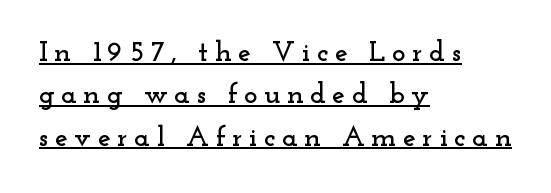
The image shows 29 px wide serif type, upright; set left-aligned, normal line spacing (1.46x), unusually wide letter spacing (+0.22 em), underlined; low stroke contrast and a small x-height.
